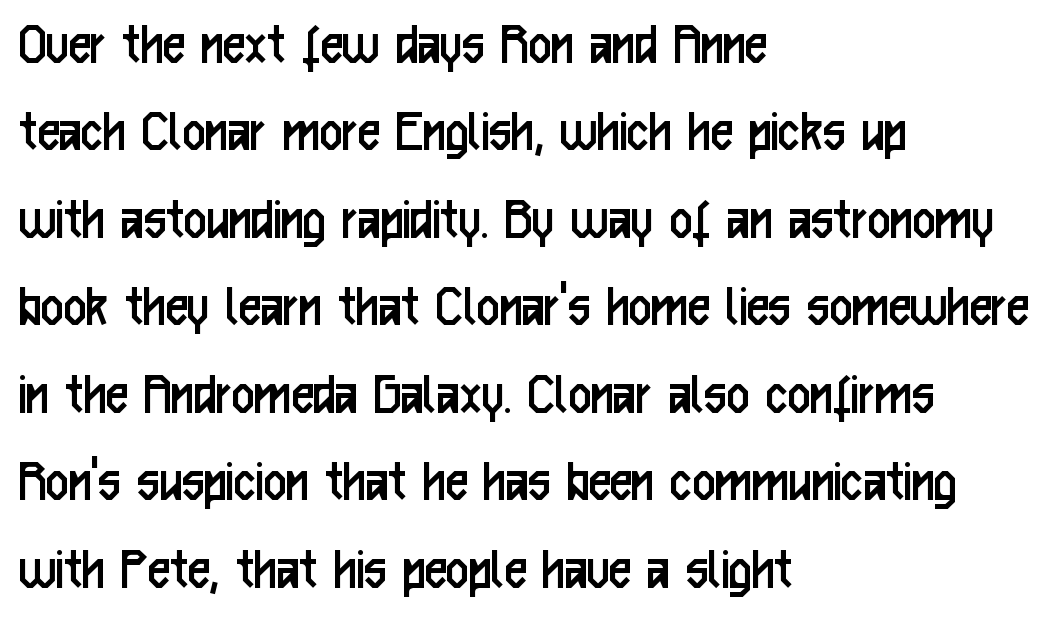
Q: Is the text bold? A: No.
Q: Is the text italic (slanted)? A: No, it is upright.
Q: Is the typeface a serif or a sans-serif typeface? A: Sans-serif.
Q: Is the text underlined? A: No.
Q: How is the paragraph aligned? A: Left-aligned.
Q: Is the spacing between letters normal or unusually wide? A: Normal.
Q: Is the spacing between lines tight, normal or loose? A: Normal.
Q: Width (condensed, normal, or wide)? A: Condensed.
Q: Stroke contrast? A: Low.
Q: x-height? A: Medium.
Q: Monospaced? A: No.
